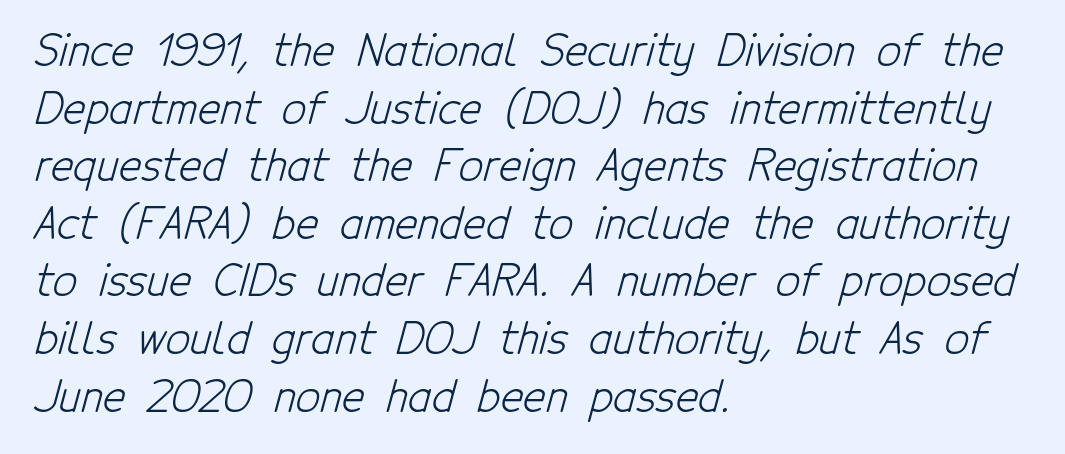
Observe the absence of serifs on each vertical stroke in this sample. The rows are spaced the way most documents space them. The rendering keeps characters at their native spacing. The font sits on the lighter half of the weight spectrum, regular included.
